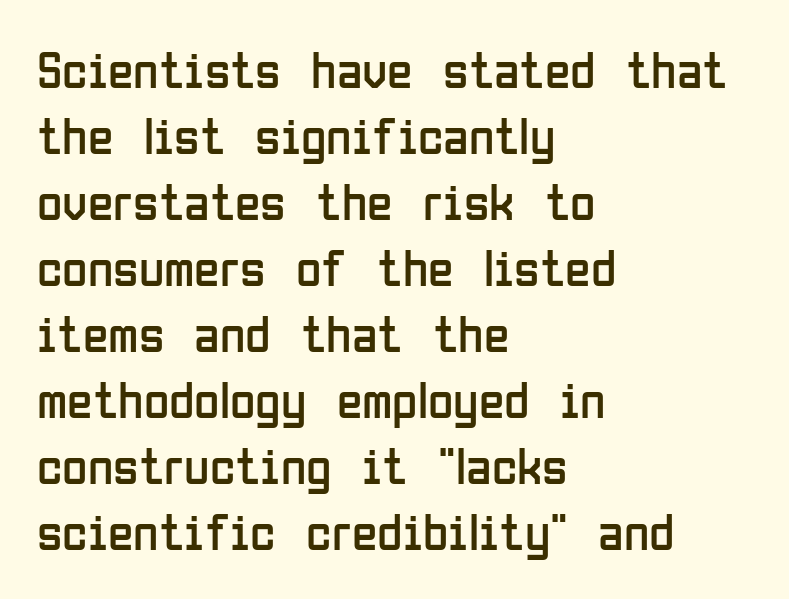
{"serif": "no", "italic": "no", "bold": "no", "weight": "regular", "width": "condensed", "stroke_contrast": "low", "x_height": "medium", "monospaced": "no", "underline": "no", "align": "left", "line_spacing": "normal", "line_spacing_ratio": 1.27, "letter_spacing": "normal", "letter_spacing_em": 0.0, "glyph_px": 52}
